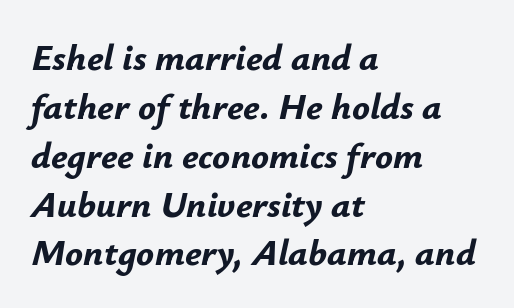
Leading: standard. The face used here is proportionally spaced, like ordinary book or web type. The glyphs look as if they've been sheared to an angle. Short note: letters normally spaced. Nobody drew a line under any word here. Compared with an ordinary text face, these strokes are far heavier — a full bold.
